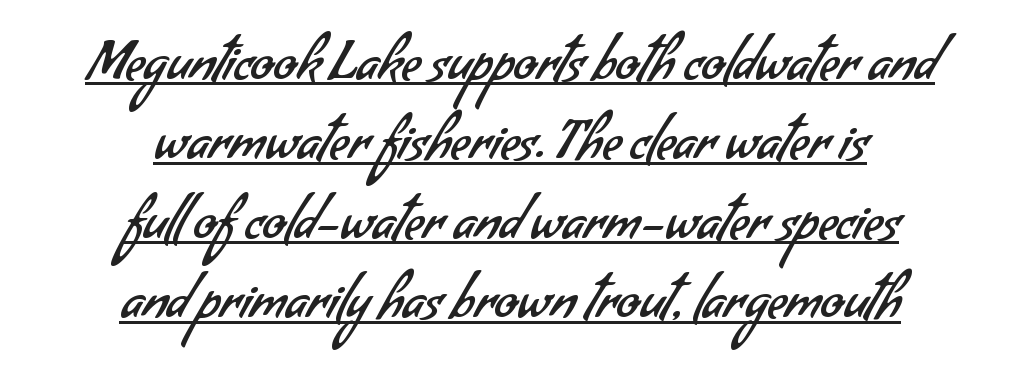
Centered paragraph, ragged on both sides. This rendering leaves character spacing at its baseline value. If you measured baseline to baseline, you'd find a middling distance. A typesetter would label this face a sans. A typographer would call this underscored text.
